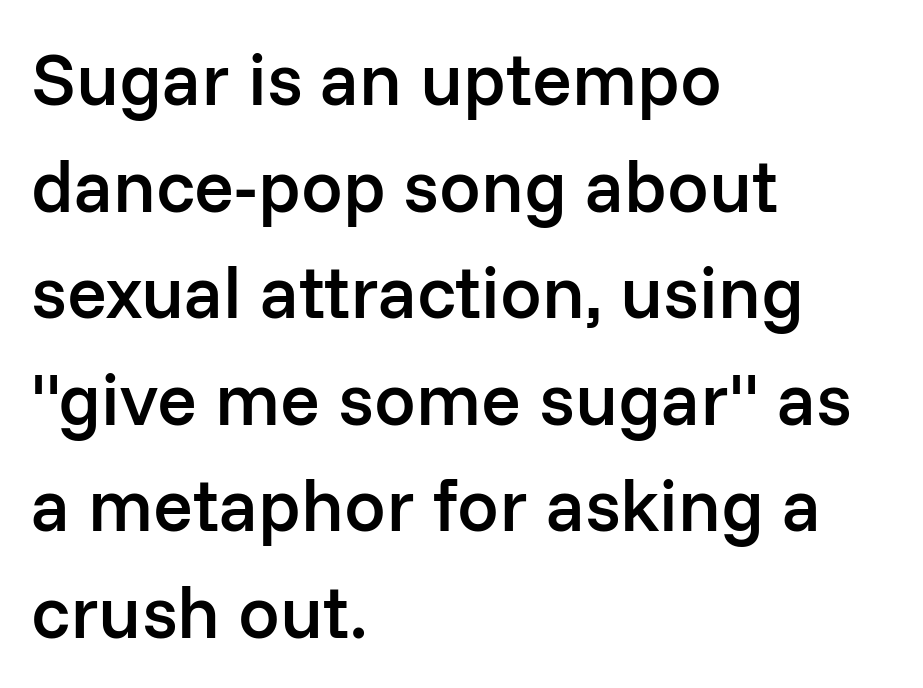
This is moderately heavy type, rendered in semibold. The type family on display is of the sans-serif kind. These lines stack with their left ends in a neat column. Is this a fixed-width face? No — the glyphs have proportional, varying widths. Ordinary non-slanted type is in use. The designer left line spacing at the default.
